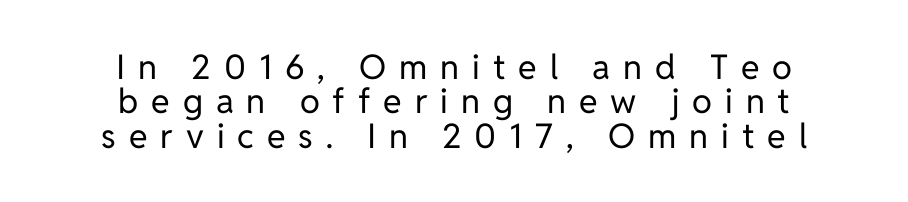
{"serif": "no", "italic": "no", "bold": "no", "weight": "regular", "width": "normal", "stroke_contrast": "low", "x_height": "medium", "monospaced": "no", "underline": "no", "align": "center", "line_spacing": "tight", "line_spacing_ratio": 1.01, "letter_spacing": "wide", "letter_spacing_em": 0.38, "glyph_px": 34}
